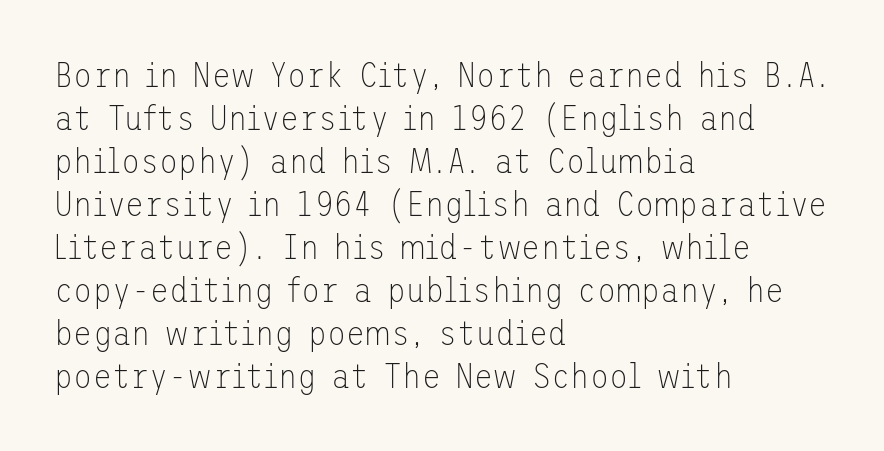
The image shows 35 px thin sans-serif type, upright; set left-aligned, line spacing 1.23x, normal letter spacing, not underlined; low stroke contrast and a medium x-height.
